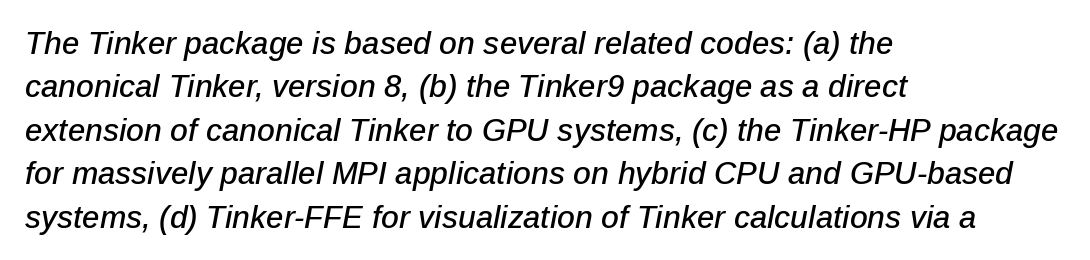
The image shows 31 px text type, italic (leaning right); set left-aligned, normal line spacing (1.4x), normal letter spacing, not underlined; low stroke contrast and a medium x-height.
